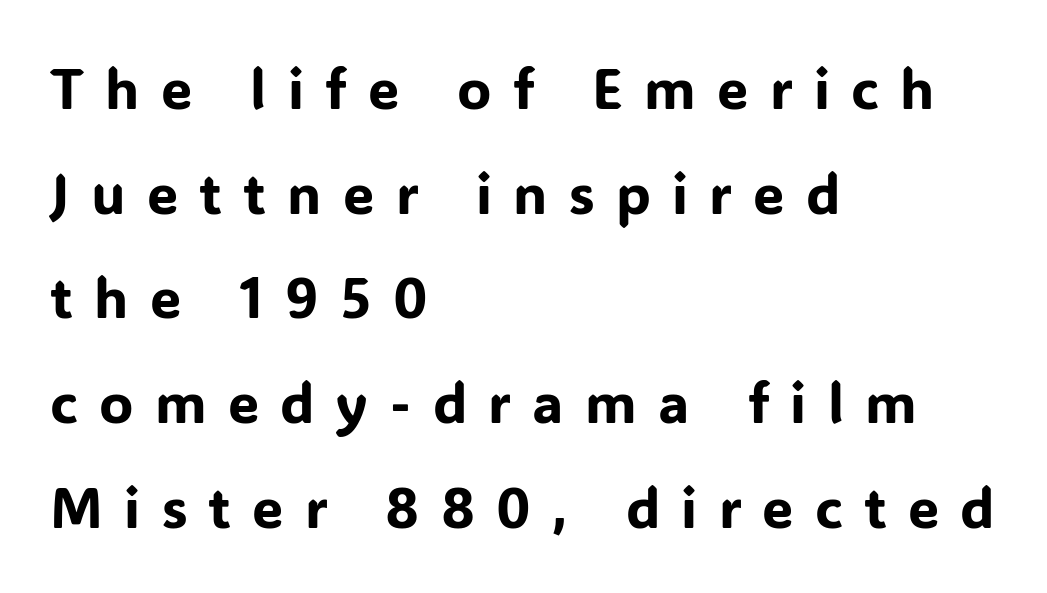
Q: Is the text italic (slanted)? A: No, it is upright.
Q: Is the typeface a serif or a sans-serif typeface? A: Sans-serif.
Q: Is the text underlined? A: No.
Q: How is the paragraph aligned? A: Left-aligned.
Q: Is the spacing between letters normal or unusually wide? A: Unusually wide.
Q: Width (condensed, normal, or wide)? A: Normal.
Q: Stroke contrast? A: Low.
Q: x-height? A: Medium.
Q: Monospaced? A: No.
